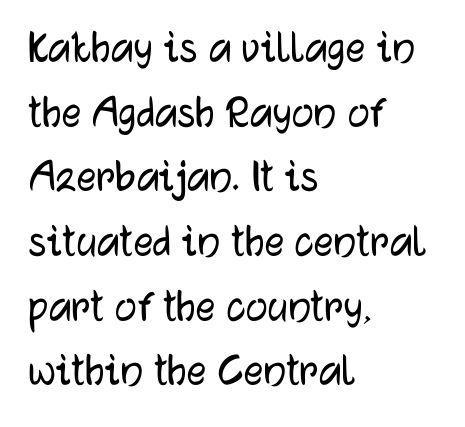
{"serif": "no", "italic": "no", "width": "normal", "stroke_contrast": "low", "x_height": "medium", "monospaced": "no", "underline": "no", "align": "left", "line_spacing": "normal", "line_spacing_ratio": 1.32, "letter_spacing": "normal", "letter_spacing_em": 0.0, "glyph_px": 49}
